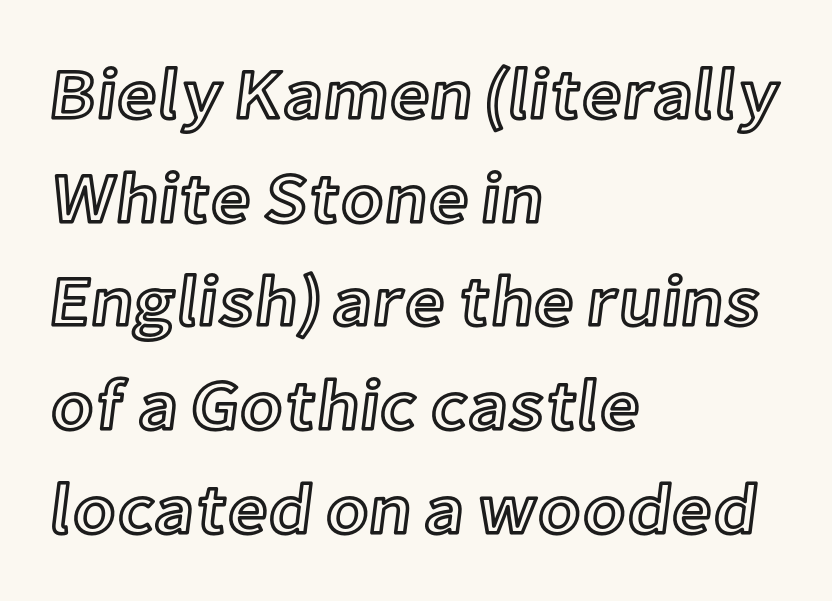
There is no visible air inserted between adjacent glyphs. Descenders hang freely into open space. Casual observation: everything's shoved over to the left. Character widths vary here, with narrow letters taking less room than wide ones. The space between consecutive lines is moderate.
